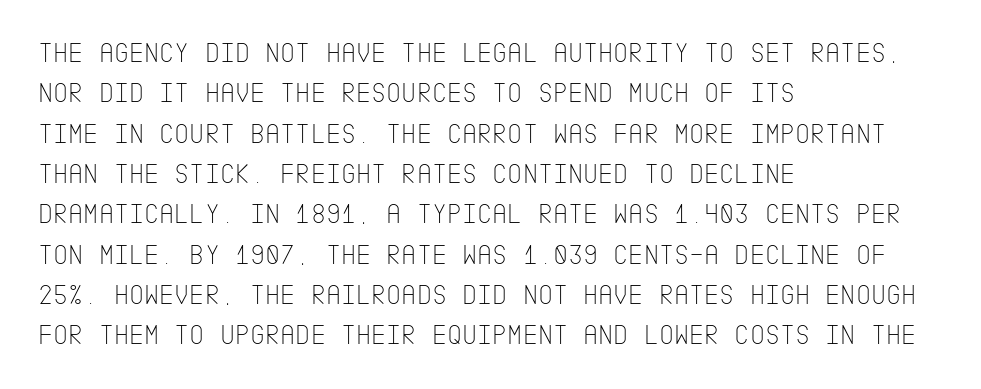
Does the lettering tilt? It doesn't — this is upright. Regular leading. Each letter's strokes conclude bluntly, with no projecting serifs. Nothing unusual about the tracking: characters are spaced as the font intends. Descenders hang freely into open space.
